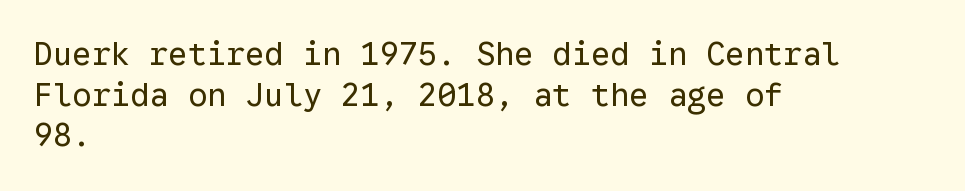
{"serif": "no", "italic": "no", "bold": "no", "weight": "regular", "width": "normal", "stroke_contrast": "low", "x_height": "medium", "monospaced": "yes", "underline": "no", "align": "left", "line_spacing": "normal", "line_spacing_ratio": 1.27, "letter_spacing": "normal", "letter_spacing_em": 0.0, "glyph_px": 32}
